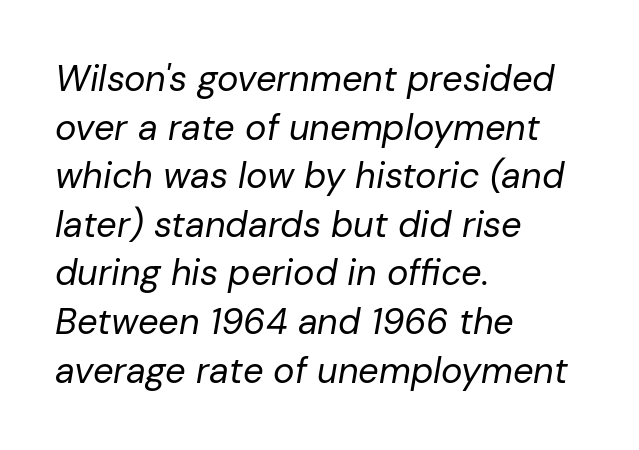
You could not count columns in this text — the font is proportionally spaced. The typesetting does not lean heavy: it is not bold. Default kerning and tracking; the words read as compact shapes. The face used here has a pronounced slope to its letters. Descenders are the only things crossing below the line. Is the block centered? No — it sits flush against the left margin.
